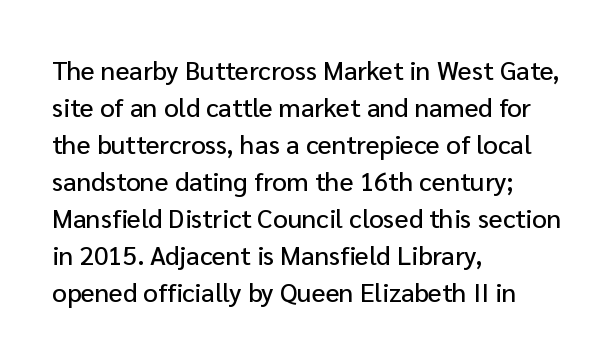
The image shows 26 px text type, upright; set left-aligned, normal line spacing (1.42x), normal letter spacing, not underlined.
